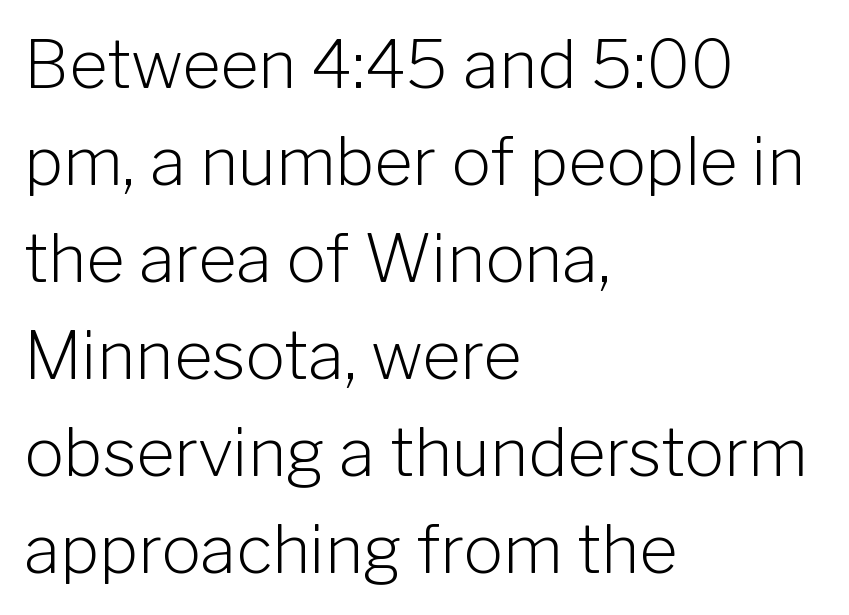
{"serif": "no", "italic": "no", "bold": "no", "weight": "light", "width": "normal", "stroke_contrast": "low", "x_height": "medium", "monospaced": "no", "underline": "no", "align": "left", "line_spacing": "normal", "line_spacing_ratio": 1.47, "letter_spacing": "normal", "letter_spacing_em": 0.0, "glyph_px": 66}
